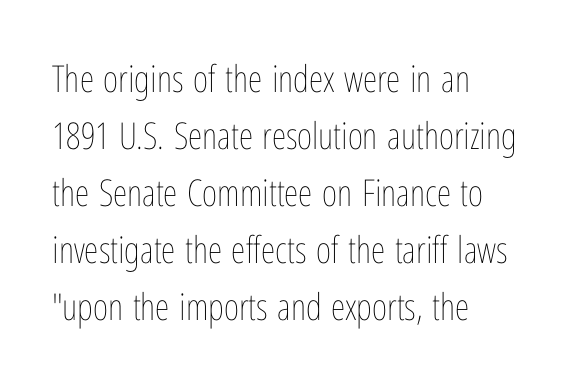
The font sits on the lighter half of the weight spectrum, regular included. Every stem runs plumb, perpendicular to the baseline. Any mark beneath the type? The region is blank. The ragged edge is on the right, which tells us the setting is flush left. Varying glyph widths throughout — classic text-font behaviour.
